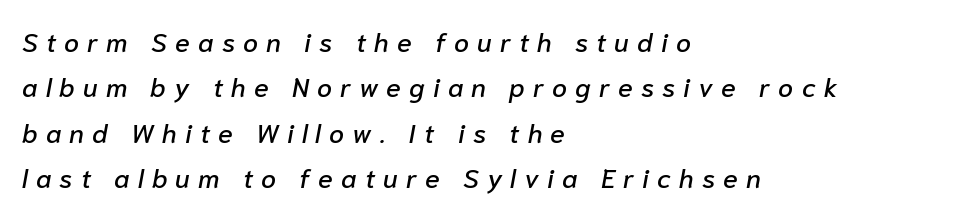
Q: Is the text italic (slanted)? A: Yes, it leans right by about 10 degrees.
Q: Is the text underlined? A: No.
Q: How is the paragraph aligned? A: Left-aligned.
Q: Is the spacing between letters normal or unusually wide? A: Unusually wide.
Q: Is the spacing between lines tight, normal or loose? A: Normal.
